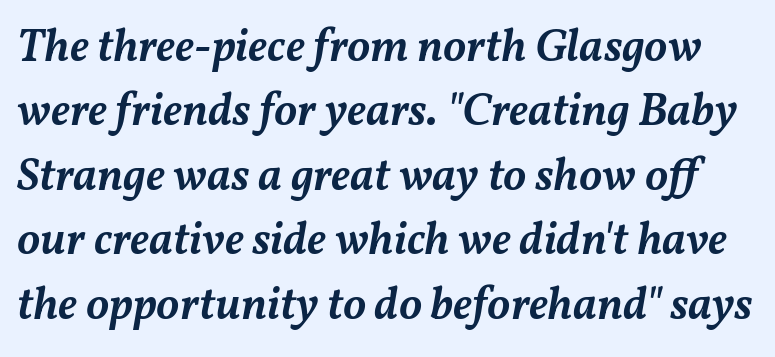
Q: Is the text bold? A: Semi-bold.
Q: Is the text italic (slanted)? A: Yes, it leans right by about 11 degrees.
Q: Is the text underlined? A: No.
Q: Is the spacing between letters normal or unusually wide? A: Normal.
Q: Is the spacing between lines tight, normal or loose? A: Normal.
Q: Width (condensed, normal, or wide)? A: Normal.
Q: Stroke contrast? A: Medium.
Q: x-height? A: Medium.
Q: Monospaced? A: No.
